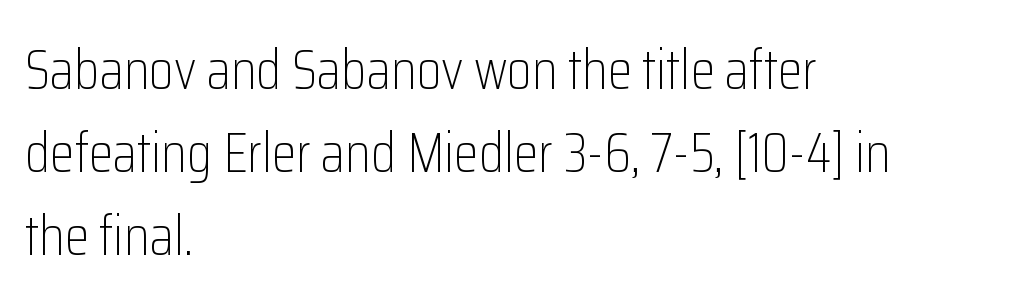
These lines were composed using upright roman letters. The passage shown is not underscored anywhere. The type is set solid horizontally, with unmodified tracking. Weight class: somewhere from thin through regular. The rendering anchors every line to the left-hand side.
